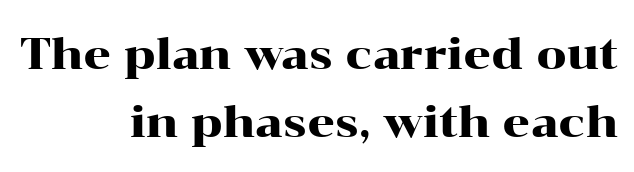
Q: Is the text italic (slanted)? A: No, it is upright.
Q: Is the typeface a serif or a sans-serif typeface? A: Serif.
Q: Is the text underlined? A: No.
Q: How is the paragraph aligned? A: Right-aligned.
Q: Is the spacing between letters normal or unusually wide? A: Normal.
Q: Is the spacing between lines tight, normal or loose? A: Normal.
Q: Width (condensed, normal, or wide)? A: Wide.
Q: Stroke contrast? A: High.
Q: x-height? A: Medium.
Q: Monospaced? A: No.
